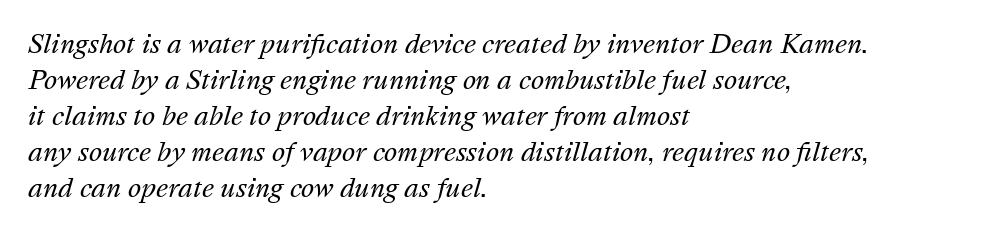
The image shows 25 px text type, italic (leaning right); set left-aligned, normal line spacing (1.44x), normal letter spacing, not underlined.
